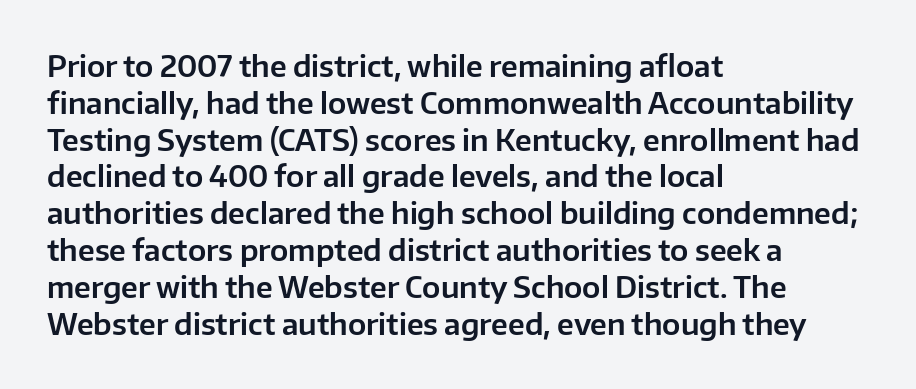
The image shows 29 px sans-serif type, upright; set left-aligned, normal line spacing (1.27x), normal letter spacing, not underlined; low stroke contrast and a medium x-height.
